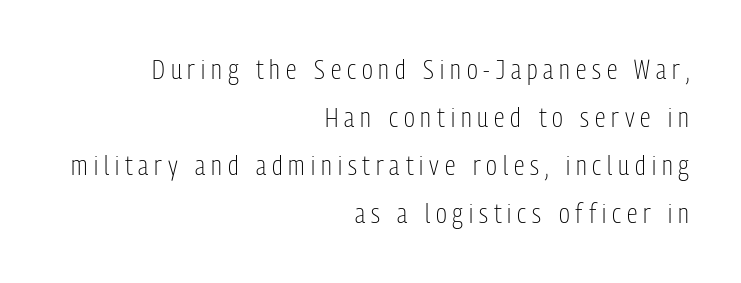
The image shows 27 px text type, upright; set right-aligned, line spacing 1.78x, unusually wide letter spacing (+0.22 em), not underlined.
